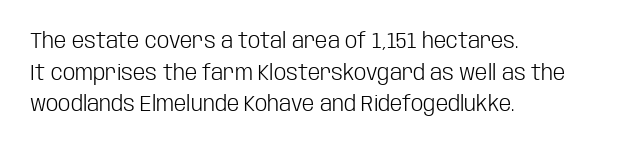
Ordinary non-slanted type is in use. Whoever set this chose a conventional vertical rhythm. Nothing unusual about the tracking: characters are spaced as the font intends. Every row of glyphs begins at an identical x-position on the left.
